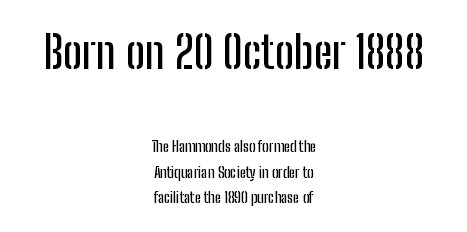
{"serif": "no", "italic": "no", "width": "condensed", "stroke_contrast": "low", "x_height": "medium", "monospaced": "no", "underline": "no", "align": "center", "line_spacing_ratio": 1.71, "letter_spacing": "normal", "letter_spacing_em": 0.0, "larger_block": "first", "size_ratio": 3.0, "glyph_px": 45}
